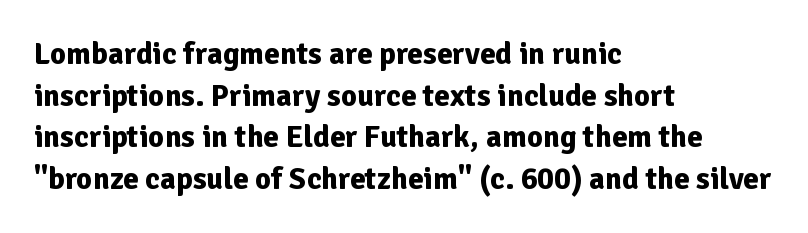
The image shows 31 px bold sans-serif type, upright; set left-aligned, normal line spacing (1.34x), normal letter spacing, not underlined; low stroke contrast and a medium x-height.
